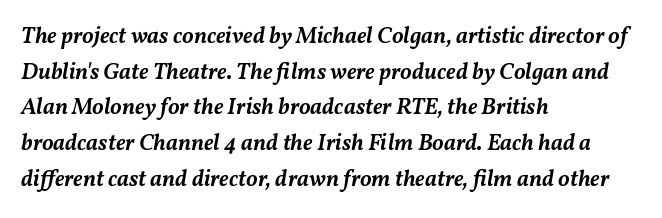
Q: Is the text bold? A: Semi-bold.
Q: Is the text italic (slanted)? A: Yes, it leans right by about 11 degrees.
Q: Is the text underlined? A: No.
Q: How is the paragraph aligned? A: Left-aligned.
Q: Is the spacing between letters normal or unusually wide? A: Normal.
Q: Is the spacing between lines tight, normal or loose? A: Normal.
